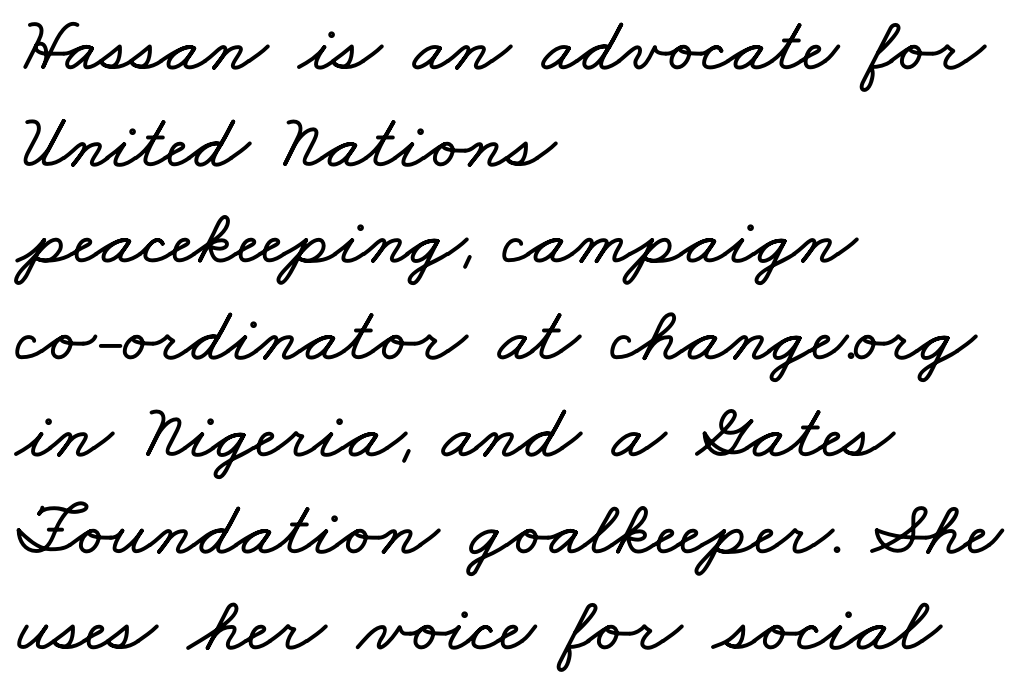
Spacing verdict: proportional, widths tailored to each character. Beneath every word, the page is bare. Nothing unusual about the tracking: characters are spaced as the font intends. The paragraph has a hard left edge and a soft right edge.
